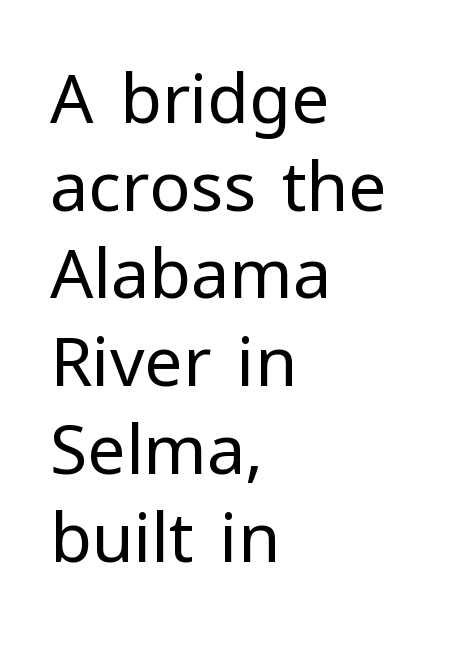
Q: Is the text bold? A: No.
Q: Is the text italic (slanted)? A: No, it is upright.
Q: Is the typeface a serif or a sans-serif typeface? A: Sans-serif.
Q: Is the text underlined? A: No.
Q: How is the paragraph aligned? A: Left-aligned.
Q: Is the spacing between letters normal or unusually wide? A: Normal.
Q: Is the spacing between lines tight, normal or loose? A: Normal.
Q: Width (condensed, normal, or wide)? A: Normal.
Q: Stroke contrast? A: Low.
Q: x-height? A: Medium.
Q: Monospaced? A: No.
